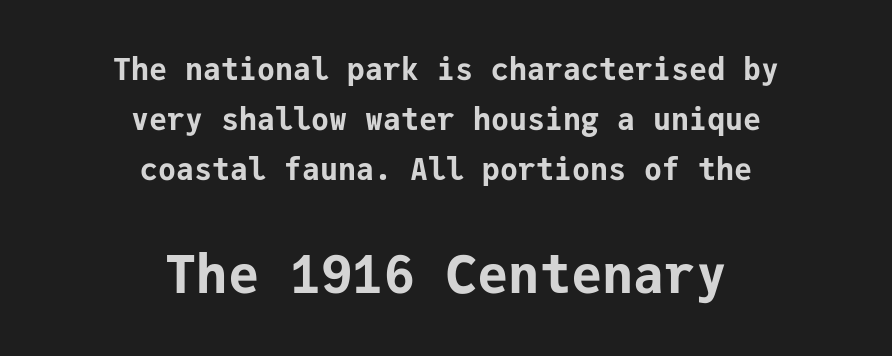
The passage shown is not underscored anywhere. Here the designer chose a console-style face with uniform glyph widths. Each line is balanced around a shared central axis. Look at the glyph heights: the lower group is clearly the bigger setting.
